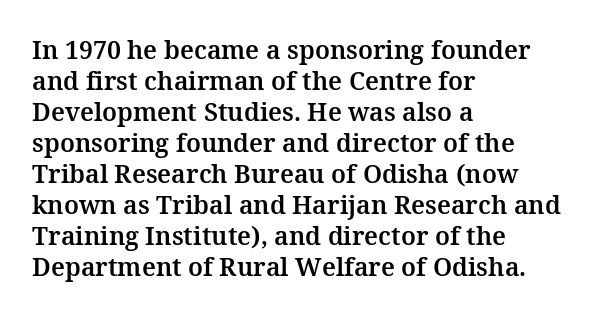
The image shows 25 px text type, upright; set left-aligned, line spacing 1.24x, normal letter spacing, not underlined.
